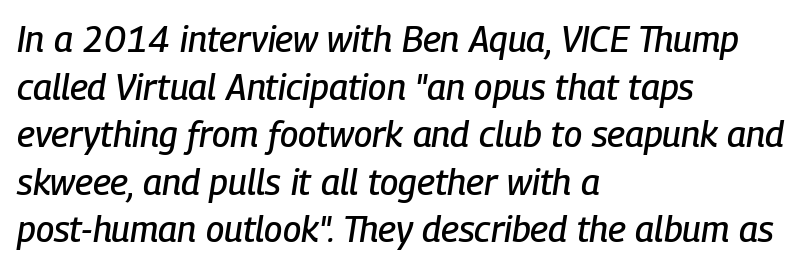
Each word holds together tightly as a unit, with standard inter-letter gaps. All the whitespace from short lines collects on the right. Any mark beneath the type? The region is blank. Regarding leading, the lines here are spaced in the standard way.
